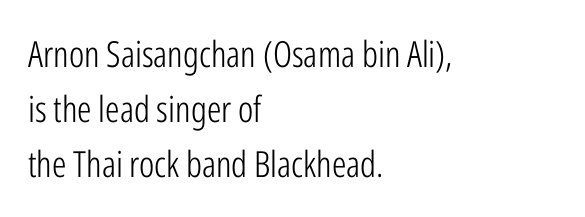
What kind of face is this? One without serifs — a sans. Ink coverage per letter is moderate at most. Nobody drew a line under any word here. Casual observation: everything's shoved over to the left.
